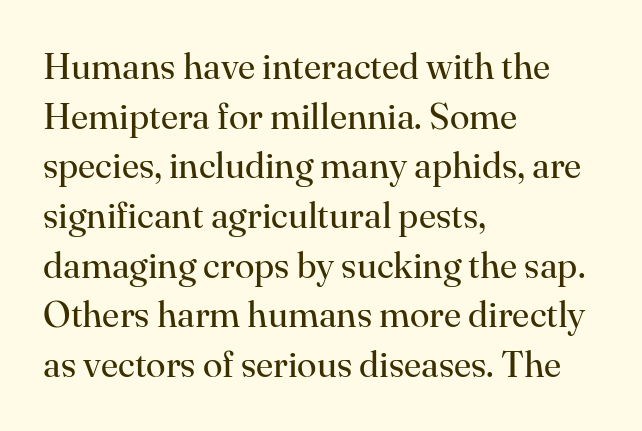
The image shows 36 px regular-weight serif type, upright; set left-aligned, normal line spacing (1.38x), normal letter spacing, not underlined; high stroke contrast and a small x-height.
